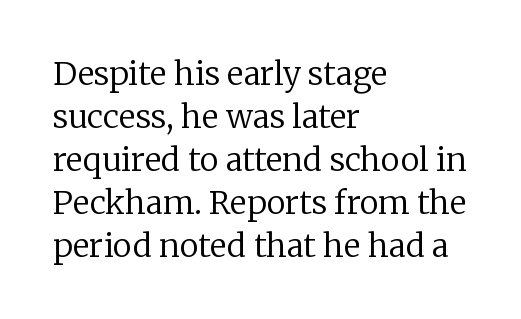
{"serif": "yes", "italic": "no", "bold": "no", "weight": "regular", "width": "normal", "stroke_contrast": "low", "x_height": "medium", "monospaced": "no", "underline": "no", "align": "left", "line_spacing": "normal", "line_spacing_ratio": 1.34, "letter_spacing": "normal", "letter_spacing_em": 0.0, "glyph_px": 32}
